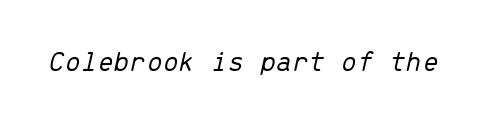
Note the uniform advance width — an 'i' takes as much space as an 'm'. Letters have the restrained weight of plain body copy at most. Looking at the ascenders, they clearly lean. Each word holds together tightly as a unit, with standard inter-letter gaps.
